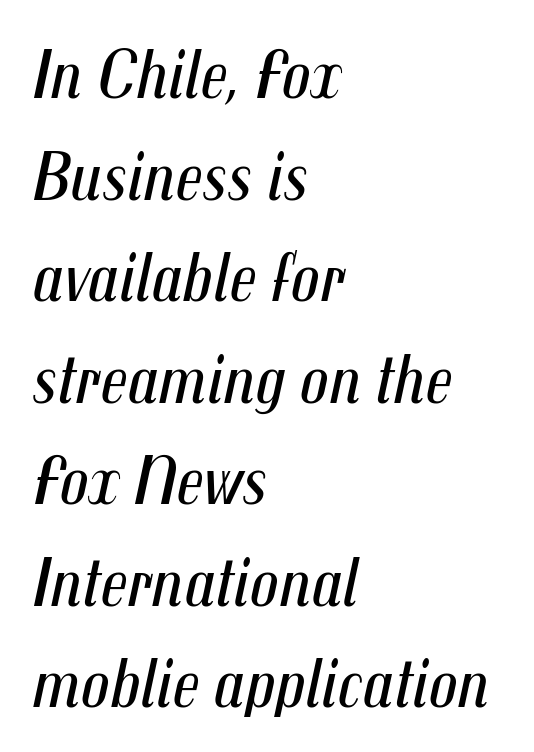
{"italic": "yes", "lean": "right", "slant_degrees": 12, "bold": "no", "weight": "regular", "width": "condensed", "stroke_contrast": "medium", "x_height": "medium", "monospaced": "no", "underline": "no", "align": "left", "line_spacing": "normal", "line_spacing_ratio": 1.43, "letter_spacing": "normal", "letter_spacing_em": 0.0, "glyph_px": 71}
